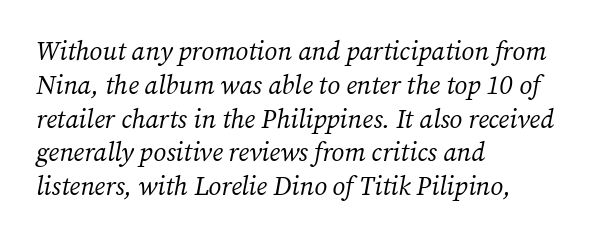
{"italic": "yes", "lean": "right", "slant_degrees": 12, "bold": "no", "underline": "no", "align": "left", "line_spacing": "normal", "line_spacing_ratio": 1.3, "letter_spacing": "normal", "letter_spacing_em": 0.0, "glyph_px": 26}
